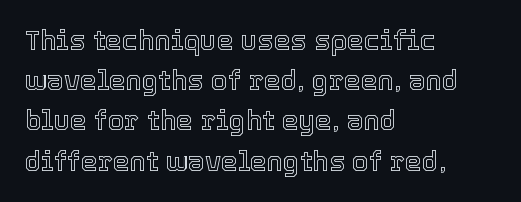
Q: Is the text italic (slanted)? A: No, it is upright.
Q: Is the text underlined? A: No.
Q: How is the paragraph aligned? A: Left-aligned.
Q: Is the spacing between letters normal or unusually wide? A: Normal.
Q: Is the spacing between lines tight, normal or loose? A: Normal.
